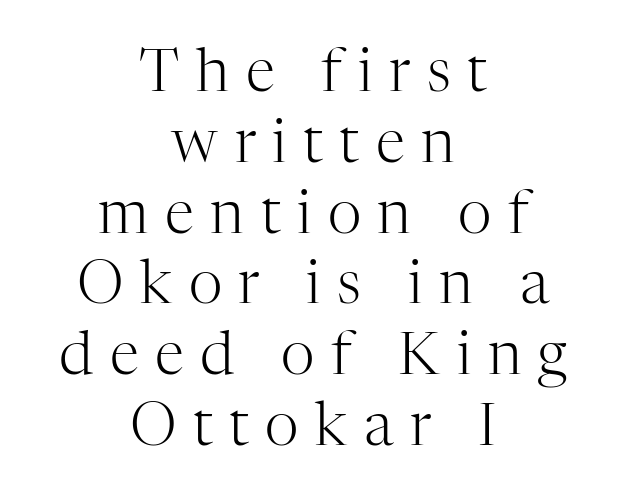
Q: Is the text bold? A: No.
Q: Is the text italic (slanted)? A: No, it is upright.
Q: Is the typeface a serif or a sans-serif typeface? A: Serif.
Q: Is the text underlined? A: No.
Q: How is the paragraph aligned? A: Centered.
Q: Is the spacing between letters normal or unusually wide? A: Unusually wide.
Q: Width (condensed, normal, or wide)? A: Normal.
Q: Stroke contrast? A: High.
Q: x-height? A: Medium.
Q: Monospaced? A: No.
